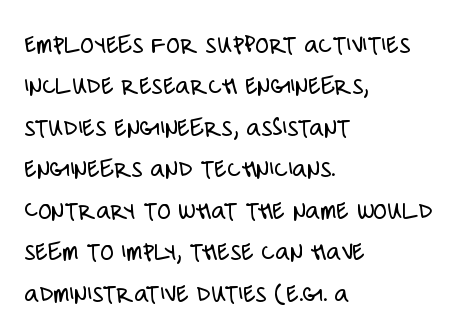
Vertical spacing — default. A light-to-regular cut is what we see here. This rendering employs a face without finishing strokes, i.e., a sans-serif. Just letters on the line, the space beneath them empty.
